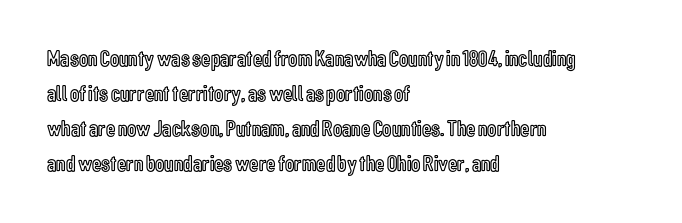
Q: Is the text italic (slanted)? A: No, it is upright.
Q: Is the text underlined? A: No.
Q: How is the paragraph aligned? A: Left-aligned.
Q: Is the spacing between letters normal or unusually wide? A: Normal.
Q: Is the spacing between lines tight, normal or loose? A: Normal.
